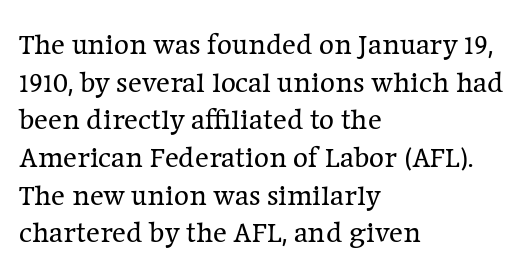
The image shows 29 px regular-weight serif type, upright; set left-aligned, normal line spacing (1.3x), normal letter spacing, not underlined; low stroke contrast and a medium x-height.
